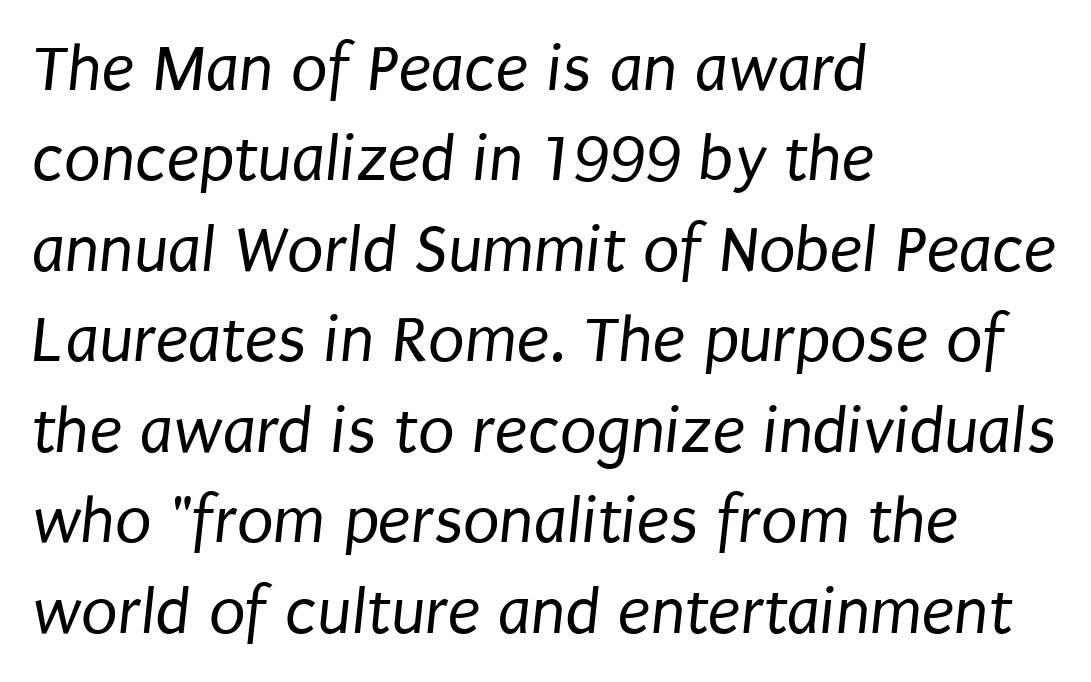
The image shows 67 px regular-weight, condensed sans-serif type; set left-aligned, normal line spacing (1.35x), normal letter spacing, not underlined; low stroke contrast and a large x-height.
